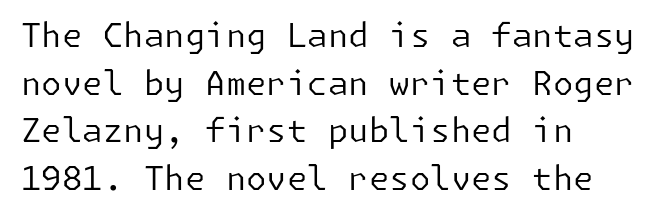
The image shows 33 px regular-weight sans-serif type, upright; set left-aligned, normal line spacing (1.44x), normal letter spacing, not underlined; low stroke contrast and a medium x-height.
